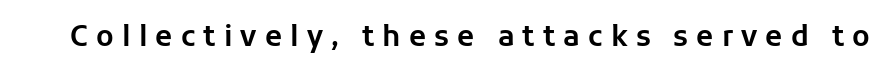
The image shows 28 px sans-serif type, upright; set unusually wide letter spacing (+0.29 em), not underlined; low stroke contrast and a medium x-height.
